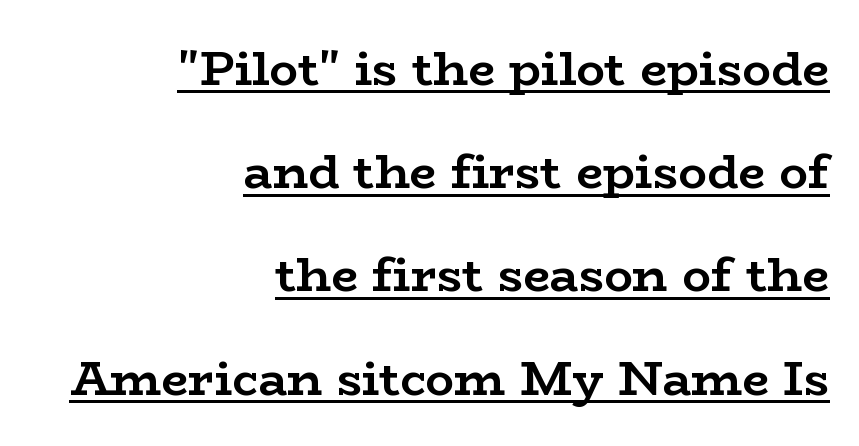
{"serif": "yes", "italic": "no", "bold": "yes", "weight": "semibold", "width": "wide", "stroke_contrast": "low", "x_height": "medium", "monospaced": "no", "underline": "yes", "align": "right", "line_spacing": "loose", "line_spacing_ratio": 2.15, "letter_spacing": "normal", "letter_spacing_em": 0.0, "glyph_px": 48}
